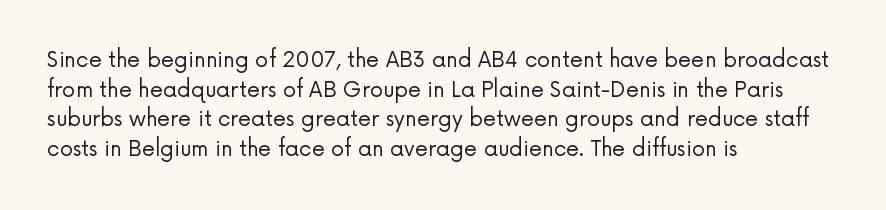
The image shows 21 px text type, upright; set left-aligned, normal line spacing (1.41x), normal letter spacing, not underlined.
